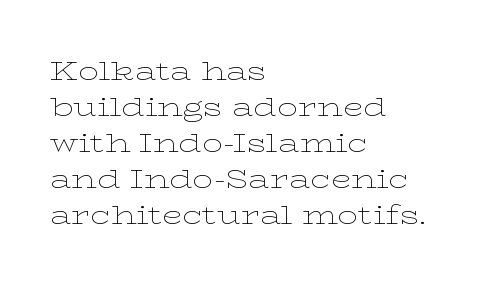
{"italic": "no", "bold": "no", "underline": "no", "align": "left", "line_spacing": "normal", "line_spacing_ratio": 1.38, "letter_spacing": "normal", "letter_spacing_em": 0.0, "glyph_px": 26}
